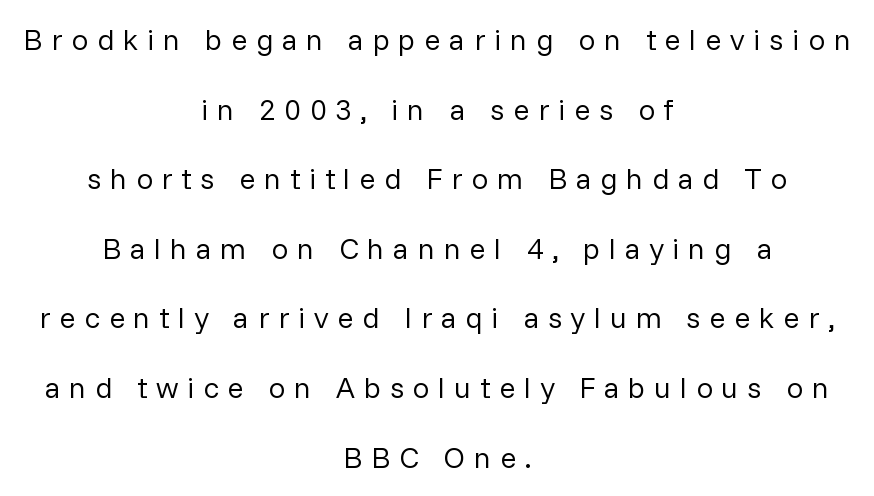
The image shows 30 px regular-weight sans-serif type, upright; set centered, loose line spacing (2.32x), unusually wide letter spacing (+0.29 em), not underlined; low stroke contrast and a medium x-height.
